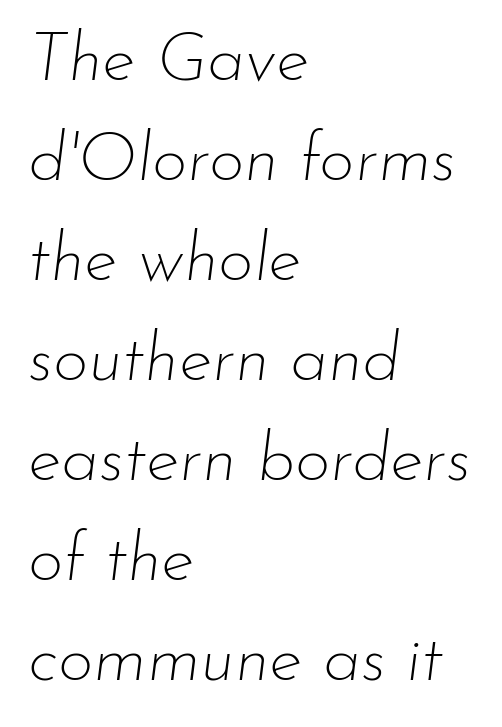
{"italic": "yes", "lean": "right", "slant_degrees": 7, "bold": "no", "weight": "thin", "width": "normal", "stroke_contrast": "low", "x_height": "small", "monospaced": "no", "underline": "no", "align": "left", "line_spacing": "normal", "line_spacing_ratio": 1.45, "letter_spacing": "normal", "letter_spacing_em": 0.0, "glyph_px": 69}
